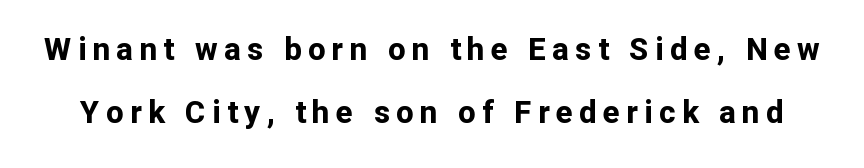
{"serif": "no", "italic": "no", "bold": "yes", "weight": "bold", "width": "normal", "stroke_contrast": "low", "x_height": "medium", "monospaced": "no", "underline": "no", "line_spacing": "loose", "line_spacing_ratio": 2.02, "letter_spacing": "wide", "letter_spacing_em": 0.21, "glyph_px": 31}
